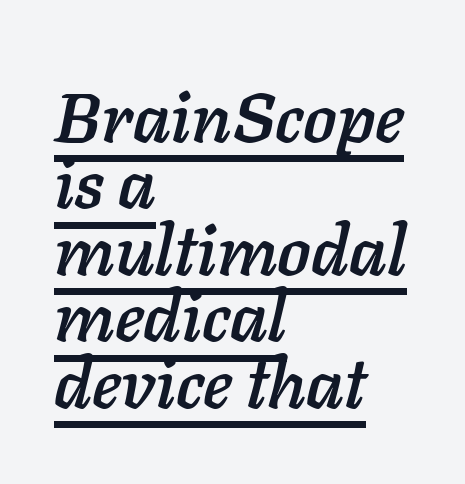
Q: Is the text italic (slanted)? A: Yes, it leans right by about 11 degrees.
Q: Is the text underlined? A: Yes.
Q: How is the paragraph aligned? A: Left-aligned.
Q: Is the spacing between letters normal or unusually wide? A: Normal.
Q: Is the spacing between lines tight, normal or loose? A: Tight.
Q: Width (condensed, normal, or wide)? A: Normal.
Q: Stroke contrast? A: Low.
Q: x-height? A: Medium.
Q: Monospaced? A: No.
